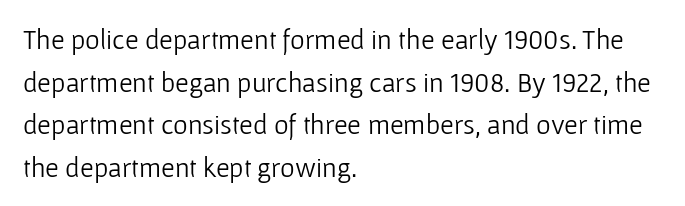
The image shows 28 px light sans-serif type, upright; set left-aligned, normal line spacing (1.52x), normal letter spacing, not underlined; low stroke contrast and a medium x-height.
